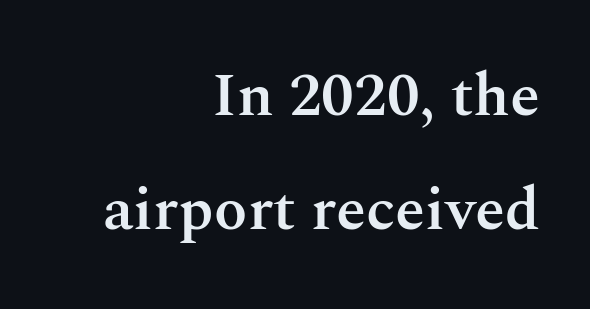
The image shows 61 px semibold serif type, upright; set right-aligned, line spacing 1.87x, normal letter spacing, not underlined; medium stroke contrast and a medium x-height.
